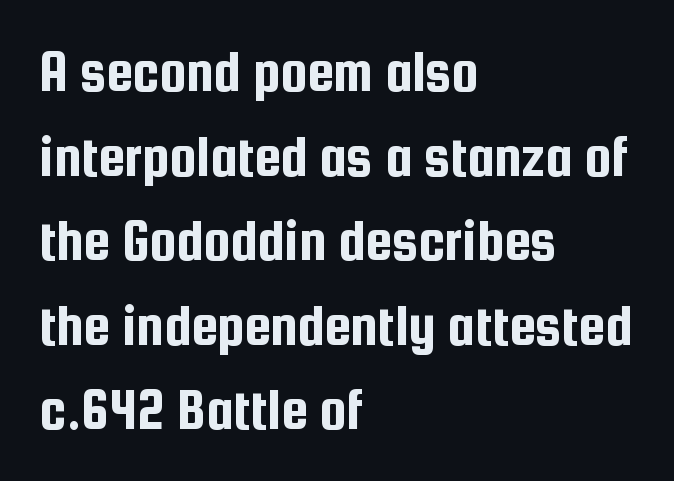
The image shows 60 px condensed sans-serif type, upright; set left-aligned, normal line spacing (1.41x), normal letter spacing, not underlined; low stroke contrast and a medium x-height.
